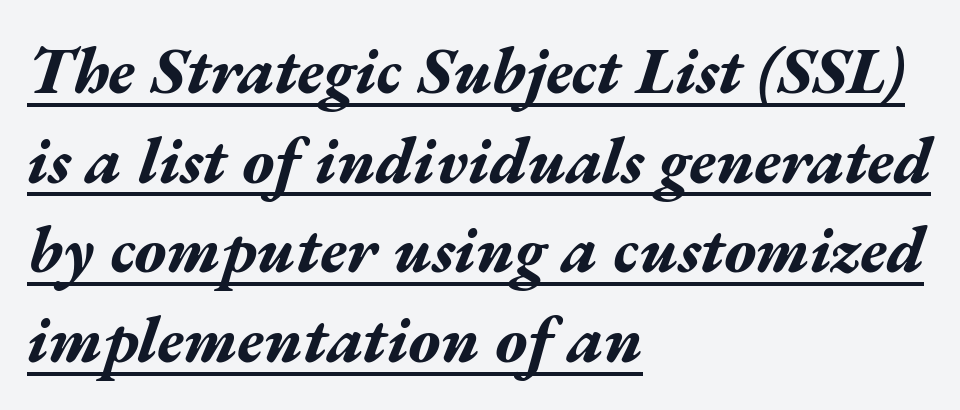
This is oblique type, the kind used for emphasis or titles. Casual observation: everything's shoved over to the left. The face used here is proportionally spaced, like ordinary book or web type. There is no visible air inserted between adjacent glyphs. Weight: bold. The space between consecutive lines is moderate.
